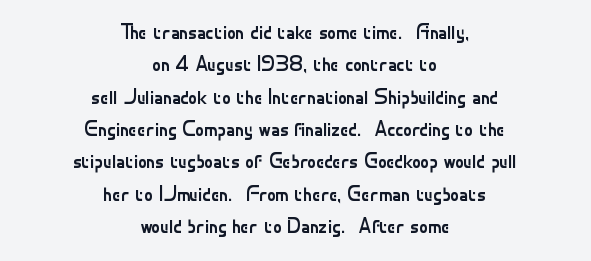
Q: Is the text bold? A: No.
Q: Is the text italic (slanted)? A: No, it is upright.
Q: Is the text underlined? A: No.
Q: How is the paragraph aligned? A: Centered.
Q: Is the spacing between letters normal or unusually wide? A: Normal.
Q: Is the spacing between lines tight, normal or loose? A: Normal.
